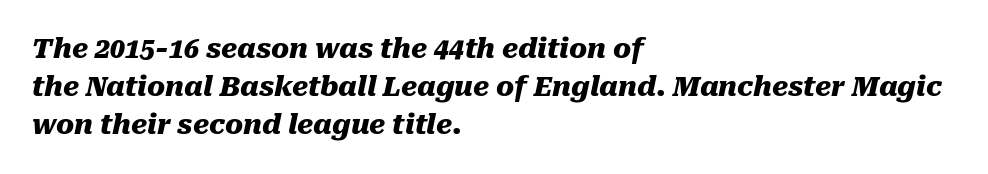
Compared with ordinary roman type, these characters are visibly tilted. The typesetter chose a ragged-right arrangement here. Baseline-to-baseline distance is the conventional proportion of letter height. A full-strength bold gives these letters their thick strokes.
